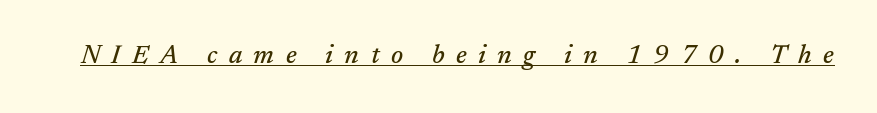
The image shows 26 px text type, italic (leaning right); set unusually wide letter spacing (+0.44 em), underlined.
